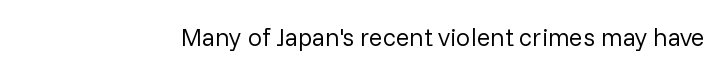
The image shows 25 px text type, upright; set normal letter spacing, not underlined.
